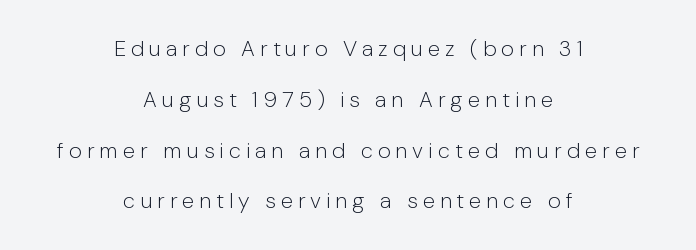
Q: Is the text bold? A: No.
Q: Is the text italic (slanted)? A: No, it is upright.
Q: Is the text underlined? A: No.
Q: How is the paragraph aligned? A: Centered.
Q: Is the spacing between letters normal or unusually wide? A: Unusually wide.
Q: Is the spacing between lines tight, normal or loose? A: Loose.
